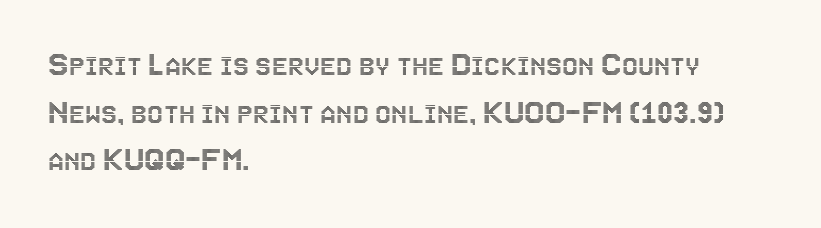
The rendering uses natural spacing where letterforms have individual widths. Compared with typical paragraphs, the rows here are spaced about the same. The space beneath each line is pristine and unruled. This sample uses an upright cut, with every glyph sitting square on the baseline. Is the block centered? No — it sits flush against the left margin.
